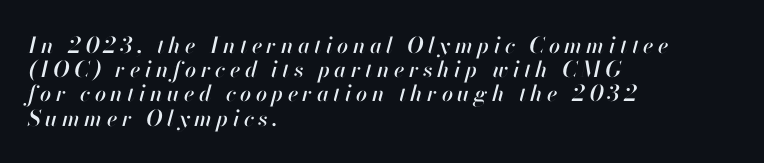
Q: Is the text italic (slanted)? A: Yes, it leans right by about 13 degrees.
Q: Is the text underlined? A: No.
Q: How is the paragraph aligned? A: Left-aligned.
Q: Is the spacing between letters normal or unusually wide? A: Unusually wide.
Q: Is the spacing between lines tight, normal or loose? A: Tight.
